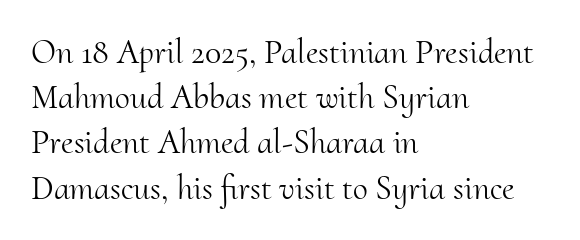
A typesetter would call this proportional, since set widths differ per character. Is there any slant? The stems are plumb. Heft: none added — not bold. A clean baseline with only descenders dipping below it.
